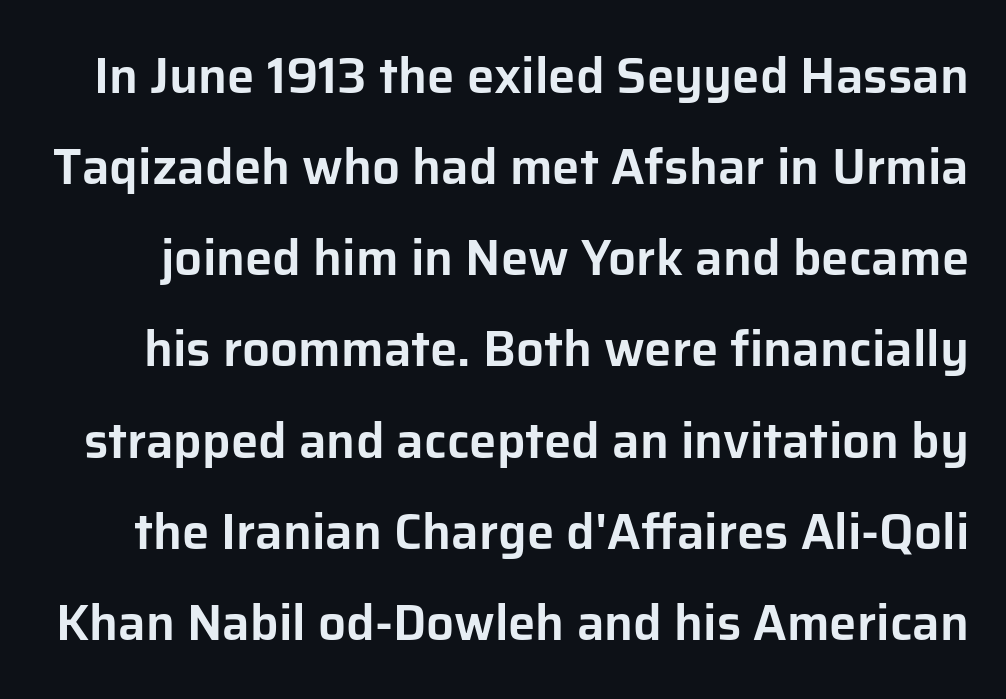
Words appear dense and cohesive because spacing is normal. You could not count columns in this text — the font is proportionally spaced. The letters stand upright; this is a roman face. Serifs: no, the terminals of the letterforms are clean. Clear beneath every line of the passage.
